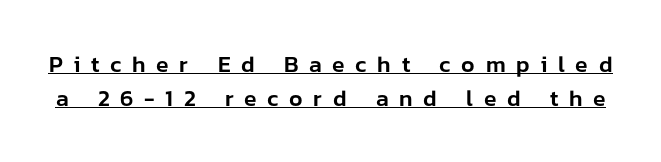
{"italic": "no", "underline": "yes", "line_spacing": "normal", "line_spacing_ratio": 1.47, "letter_spacing": "wide", "letter_spacing_em": 0.46, "glyph_px": 23}
